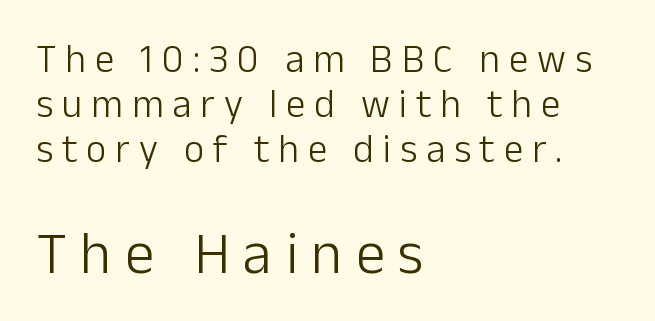
{"serif": "no", "italic": "no", "bold": "no", "weight": "light", "width": "normal", "stroke_contrast": "low", "x_height": "medium", "monospaced": "no", "underline": "no", "align": "left", "line_spacing_ratio": 1.16, "letter_spacing": "wide", "letter_spacing_em": 0.23, "larger_block": "second", "size_ratio": 1.51, "glyph_px": 59}
